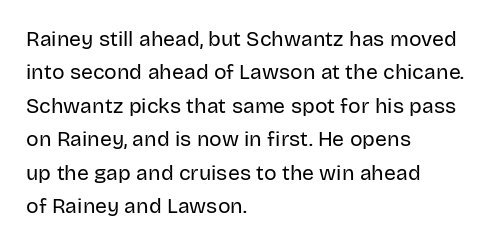
Q: Is the text bold? A: No.
Q: Is the text italic (slanted)? A: No, it is upright.
Q: Is the text underlined? A: No.
Q: How is the paragraph aligned? A: Left-aligned.
Q: Is the spacing between letters normal or unusually wide? A: Normal.
Q: Is the spacing between lines tight, normal or loose? A: Normal.
